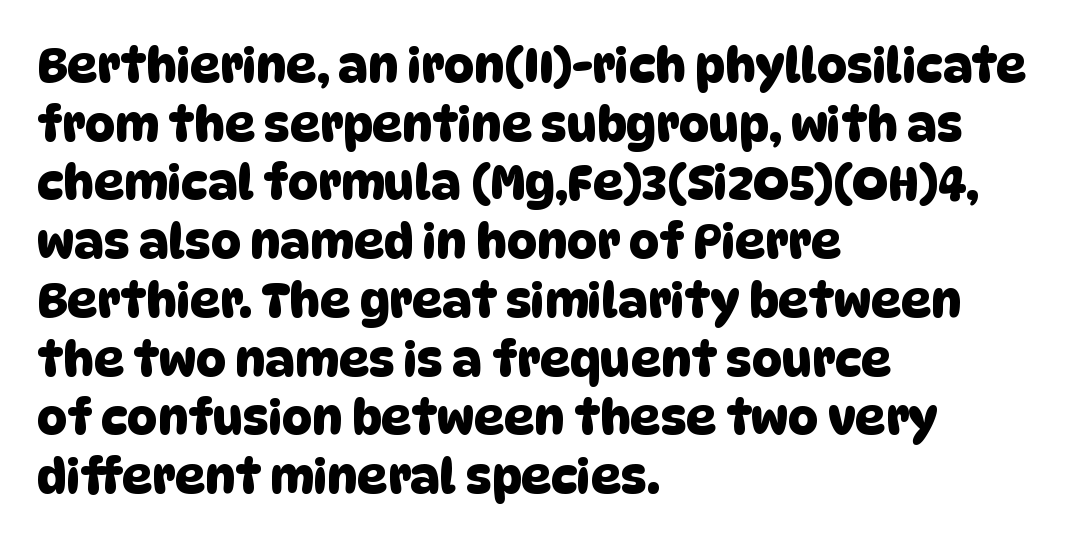
Q: Is the typeface a serif or a sans-serif typeface? A: Sans-serif.
Q: Is the text underlined? A: No.
Q: How is the paragraph aligned? A: Left-aligned.
Q: Is the spacing between letters normal or unusually wide? A: Normal.
Q: Is the spacing between lines tight, normal or loose? A: Normal.
Q: Width (condensed, normal, or wide)? A: Normal.
Q: Stroke contrast? A: Low.
Q: x-height? A: Large.
Q: Monospaced? A: No.
